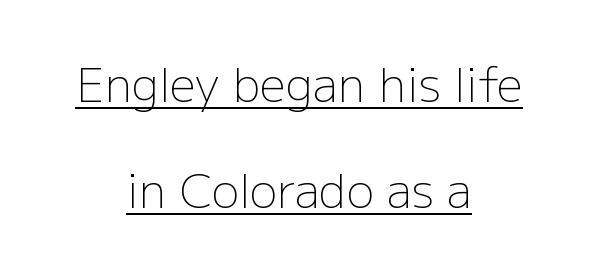
Posture: upright roman. Default kerning and tracking; the words read as compact shapes. Looks like regular typesetting: each glyph gets only the width it needs. These glyphs show unthickened strokes, regular width or finer.
